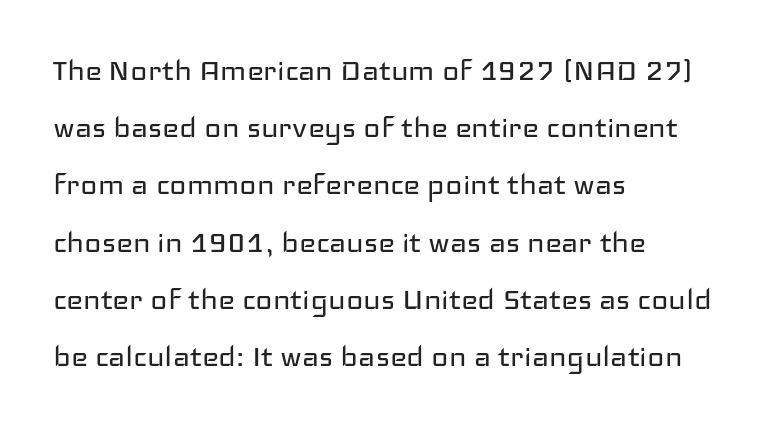
Q: Is the text bold? A: No.
Q: Is the text italic (slanted)? A: No, it is upright.
Q: Is the typeface a serif or a sans-serif typeface? A: Sans-serif.
Q: Is the text underlined? A: No.
Q: How is the paragraph aligned? A: Left-aligned.
Q: Is the spacing between letters normal or unusually wide? A: Normal.
Q: Is the spacing between lines tight, normal or loose? A: Normal.
Q: Width (condensed, normal, or wide)? A: Wide.
Q: Stroke contrast? A: Low.
Q: x-height? A: Medium.
Q: Monospaced? A: No.
